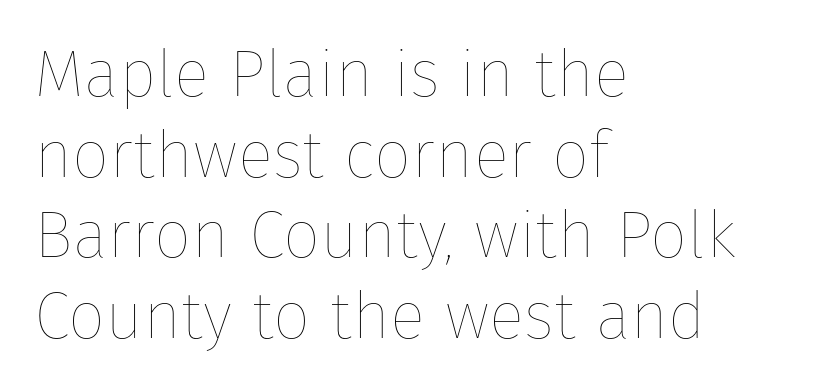
{"italic": "no", "bold": "no", "weight": "thin", "width": "normal", "stroke_contrast": "low", "x_height": "medium", "monospaced": "no", "underline": "no", "align": "left", "line_spacing_ratio": 1.22, "letter_spacing": "normal", "letter_spacing_em": 0.0, "glyph_px": 66}
